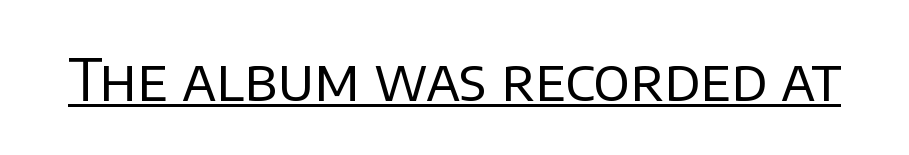
{"serif": "no", "italic": "no", "bold": "no", "weight": "regular", "width": "normal", "stroke_contrast": "low", "x_height": "large", "monospaced": "no", "underline": "yes", "letter_spacing": "normal", "letter_spacing_em": 0.0, "glyph_px": 58}
